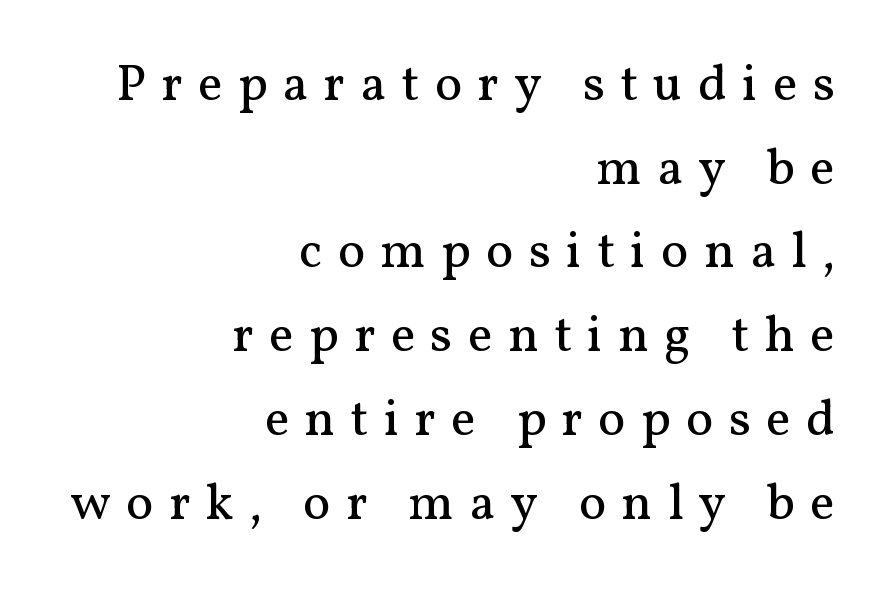
Q: Is the text bold? A: No.
Q: Is the text italic (slanted)? A: No, it is upright.
Q: Is the typeface a serif or a sans-serif typeface? A: Serif.
Q: Is the text underlined? A: No.
Q: How is the paragraph aligned? A: Right-aligned.
Q: Is the spacing between letters normal or unusually wide? A: Unusually wide.
Q: Is the spacing between lines tight, normal or loose? A: Normal.
Q: Width (condensed, normal, or wide)? A: Normal.
Q: Stroke contrast? A: Medium.
Q: x-height? A: Medium.
Q: Monospaced? A: No.
